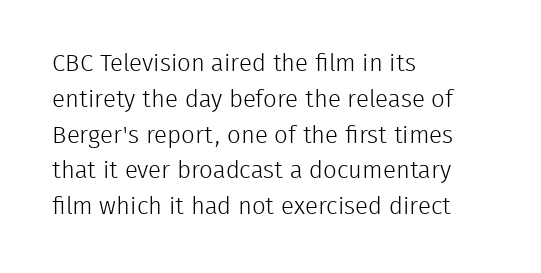
The image shows 24 px text type, upright; set left-aligned, normal line spacing (1.49x), normal letter spacing, not underlined.
